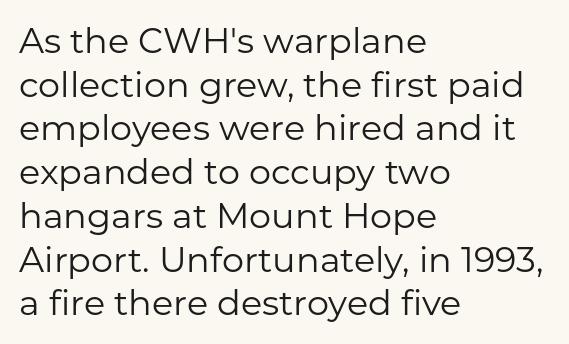
Caption: face not bold, strokes unweighted. This sample has the flowing, uneven cadence of proportional lettering. Serifs: no, the terminals of the letterforms are clean. Nobody drew a line under any word here.
